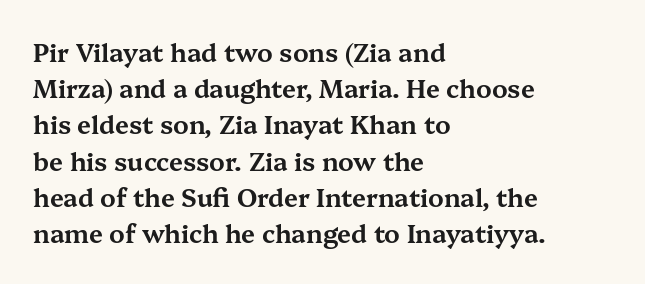
Q: Is the text italic (slanted)? A: No, it is upright.
Q: Is the text underlined? A: No.
Q: How is the paragraph aligned? A: Left-aligned.
Q: Is the spacing between letters normal or unusually wide? A: Normal.
Q: Is the spacing between lines tight, normal or loose? A: Normal.
